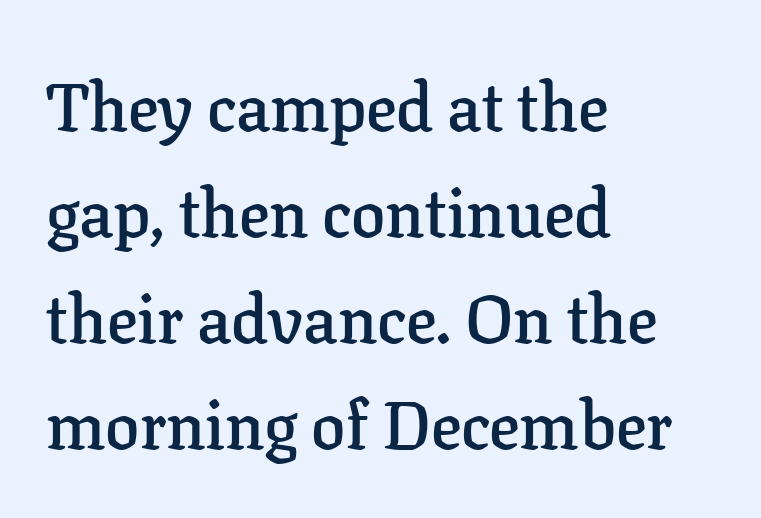
{"serif": "yes", "italic": "no", "bold": "semi", "weight": "semibold", "width": "normal", "stroke_contrast": "low", "x_height": "medium", "monospaced": "no", "underline": "no", "align": "left", "line_spacing": "normal", "line_spacing_ratio": 1.56, "letter_spacing": "normal", "letter_spacing_em": 0.0, "glyph_px": 68}
